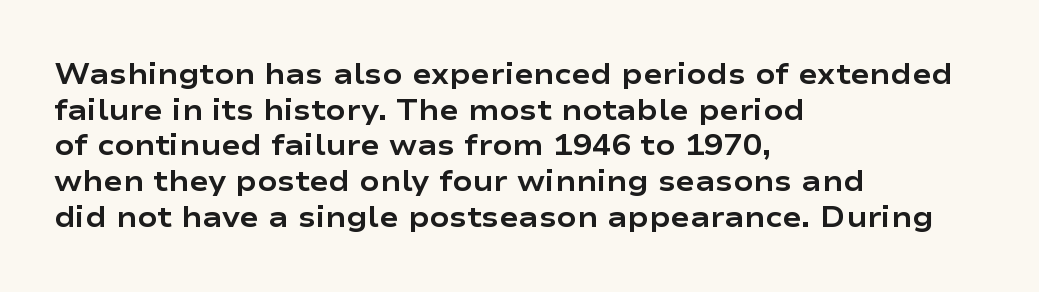
The image shows 29 px bold, wide sans-serif type, upright; set left-aligned, line spacing 1.23x, normal letter spacing, not underlined; low stroke contrast and a medium x-height.
